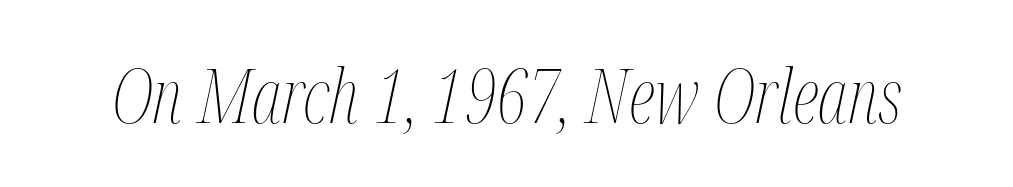
A typesetter would call this proportional, since set widths differ per character. Posture: slanted. Weight: in the light-to-regular range. Decoration check: the copy has no underline. Is the letter spacing exaggerated? No — it looks like the ordinary default.
